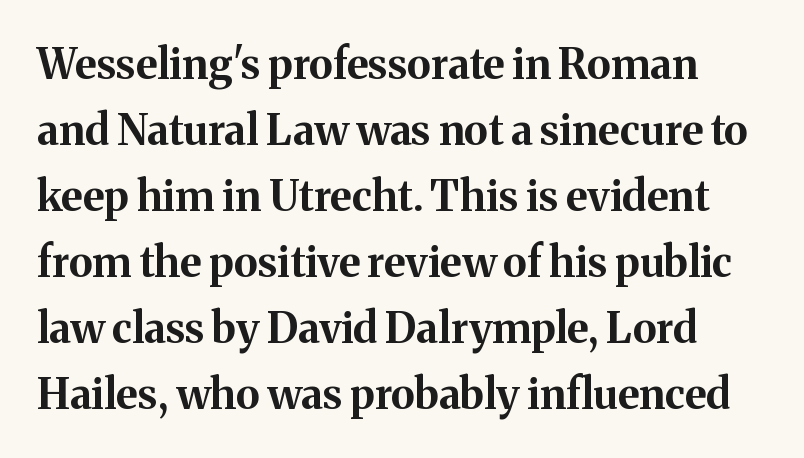
Q: Is the text bold? A: Yes.
Q: Is the text italic (slanted)? A: No, it is upright.
Q: Is the typeface a serif or a sans-serif typeface? A: Serif.
Q: Is the text underlined? A: No.
Q: Is the spacing between letters normal or unusually wide? A: Normal.
Q: Is the spacing between lines tight, normal or loose? A: Normal.
Q: Width (condensed, normal, or wide)? A: Normal.
Q: Stroke contrast? A: Medium.
Q: x-height? A: Medium.
Q: Monospaced? A: No.
